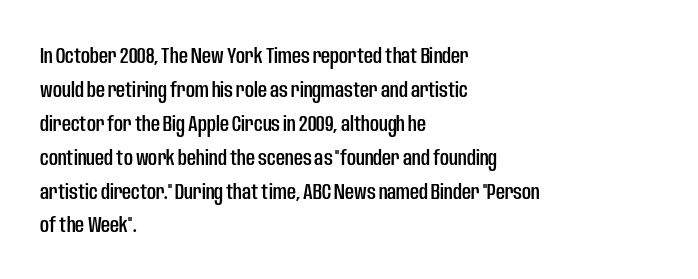
Inter-character spacing is left at the font's built-in metrics. A bare baseline throughout the passage. The typography opts for an upright posture over an oblique one. Casual observation: everything's shoved over to the left.
